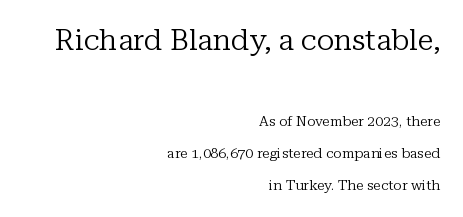
The image shows 29 px regular-weight serif type, upright; set right-aligned, loose line spacing (2.29x), normal letter spacing, not underlined; the first (top) block is 2.07x larger; low stroke contrast and a medium x-height.
